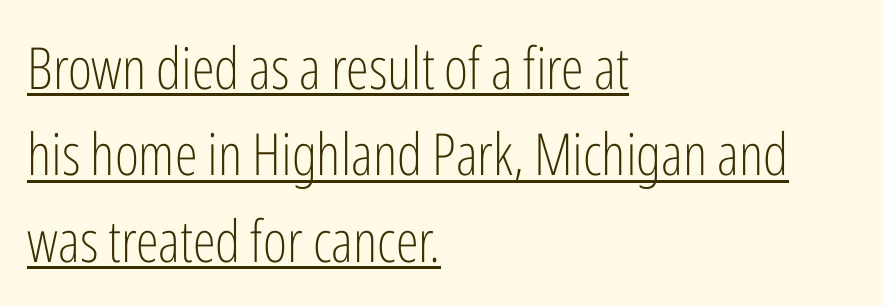
The face used here is rendered with its standard letterfit. In CSS terms this would be text-align: left. Leading: standard. Beneath each row of characters lies a ruled line. Looks like regular typesetting: each glyph gets only the width it needs.
